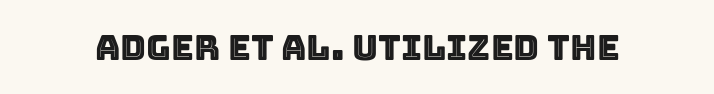
Q: Is the text italic (slanted)? A: No, it is upright.
Q: Is the text underlined? A: No.
Q: Is the spacing between letters normal or unusually wide? A: Normal.
Q: Width (condensed, normal, or wide)? A: Normal.
Q: x-height? A: Large.
Q: Monospaced? A: No.
